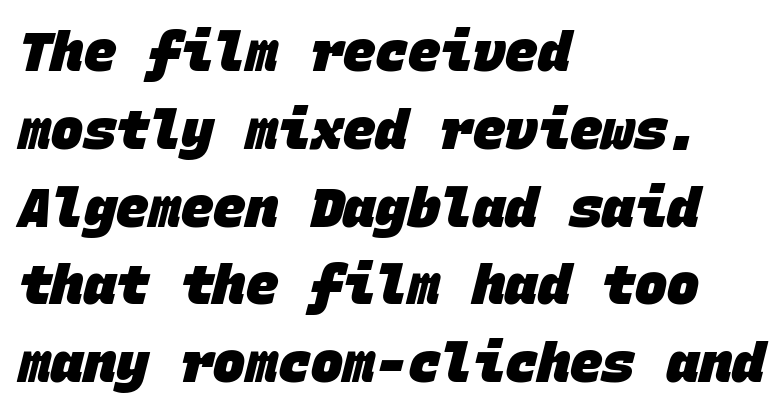
{"serif": "no", "bold": "yes", "weight": "heavy", "width": "normal", "stroke_contrast": "low", "x_height": "large", "monospaced": "yes", "underline": "no", "align": "left", "line_spacing": "normal", "line_spacing_ratio": 1.44, "letter_spacing": "normal", "letter_spacing_em": 0.0, "glyph_px": 54}
